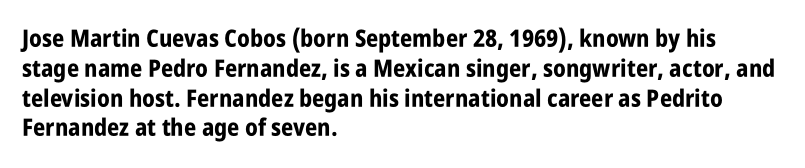
Q: Is the text bold? A: Yes.
Q: Is the text italic (slanted)? A: No, it is upright.
Q: Is the text underlined? A: No.
Q: How is the paragraph aligned? A: Left-aligned.
Q: Is the spacing between letters normal or unusually wide? A: Normal.
